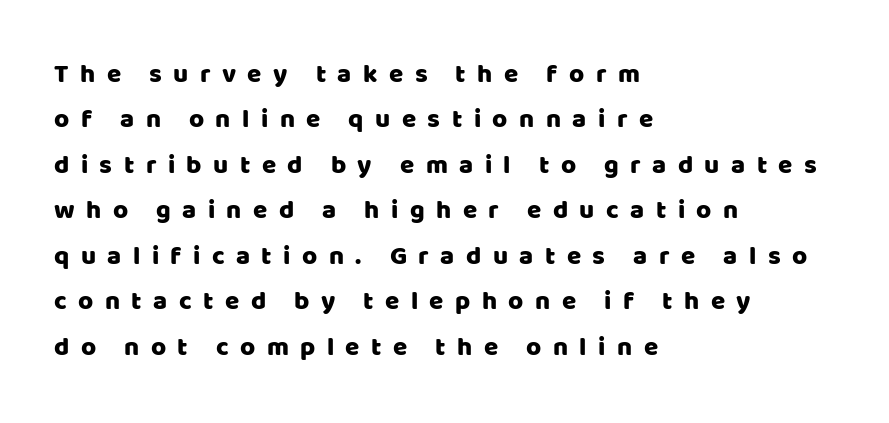
{"italic": "no", "underline": "no", "align": "left", "line_spacing_ratio": 1.75, "letter_spacing": "wide", "letter_spacing_em": 0.44, "glyph_px": 26}
